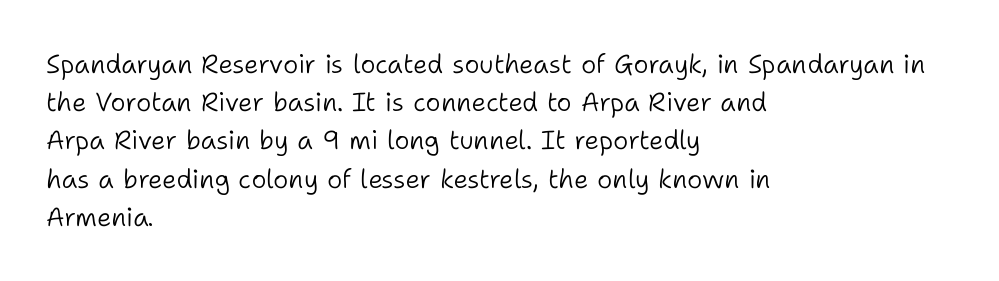
The vertical gap from one line to the next is medium. Quick note: underline off. The characters are drawn with everyday or finer stroke widths. A typesetter would mark this as roman, not italic. Caption: multi-line text, flush left, ragged right.
